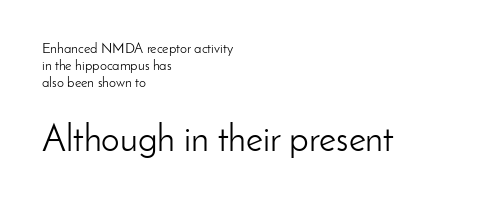
Q: Is the text bold? A: No.
Q: Is the text italic (slanted)? A: No, it is upright.
Q: Is the typeface a serif or a sans-serif typeface? A: Sans-serif.
Q: Is the text underlined? A: No.
Q: How is the paragraph aligned? A: Left-aligned.
Q: Is the spacing between letters normal or unusually wide? A: Normal.
Q: Which block of text is set in a larger size, the first (top) or the second (bottom)? A: The second (bottom) one.
Q: Width (condensed, normal, or wide)? A: Normal.
Q: Stroke contrast? A: Low.
Q: x-height? A: Small.
Q: Monospaced? A: No.
